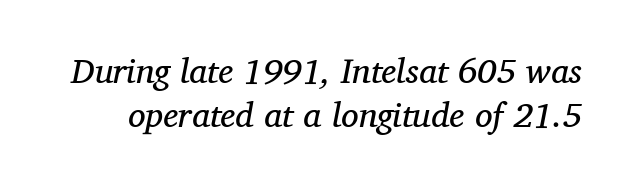
Vertical spacing — default. Observe the serifs anchoring each vertical stroke in this sample. These lines are rendered in a variable-pitch font. Slanted lettering throughout. This rendering leaves character spacing at its baseline value. The words here are not underlined.
